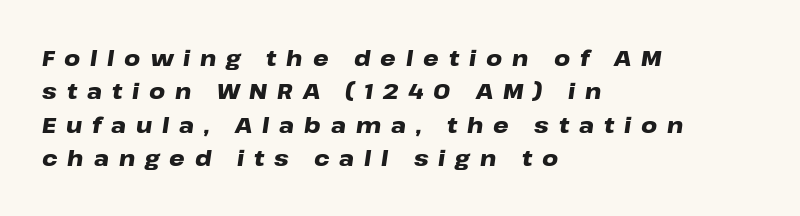
The image shows 22 px bold type, italic (leaning right); set left-aligned, normal line spacing (1.52x), unusually wide letter spacing (+0.45 em), not underlined.
